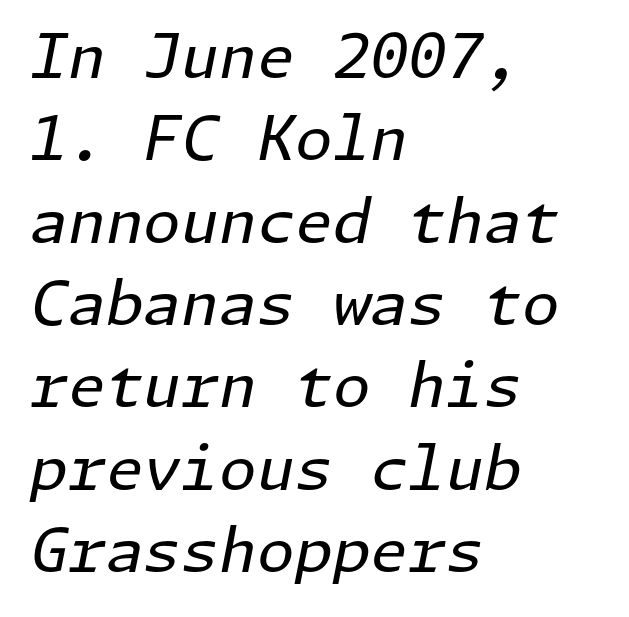
The image shows 61 px regular-weight type, italic (leaning right); set left-aligned, normal line spacing (1.35x), normal letter spacing, not underlined; low stroke contrast and a medium x-height.
